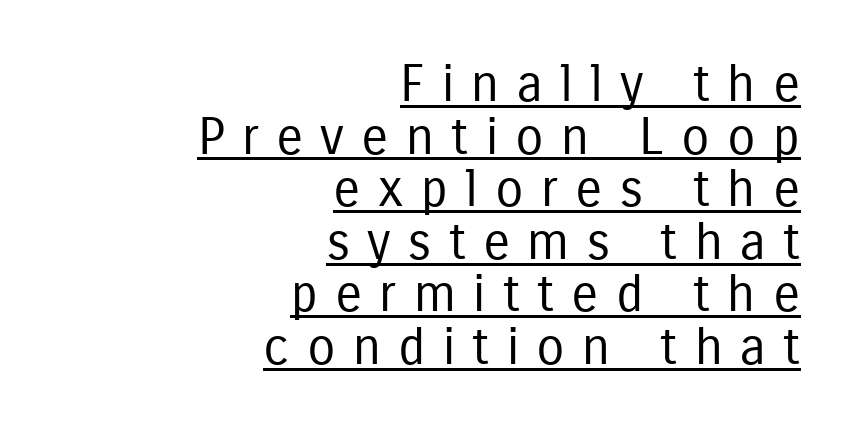
{"serif": "no", "italic": "no", "bold": "no", "weight": "regular", "width": "condensed", "stroke_contrast": "low", "x_height": "medium", "monospaced": "no", "underline": "yes", "align": "right", "line_spacing": "tight", "line_spacing_ratio": 1.03, "letter_spacing": "wide", "letter_spacing_em": 0.34, "glyph_px": 51}
